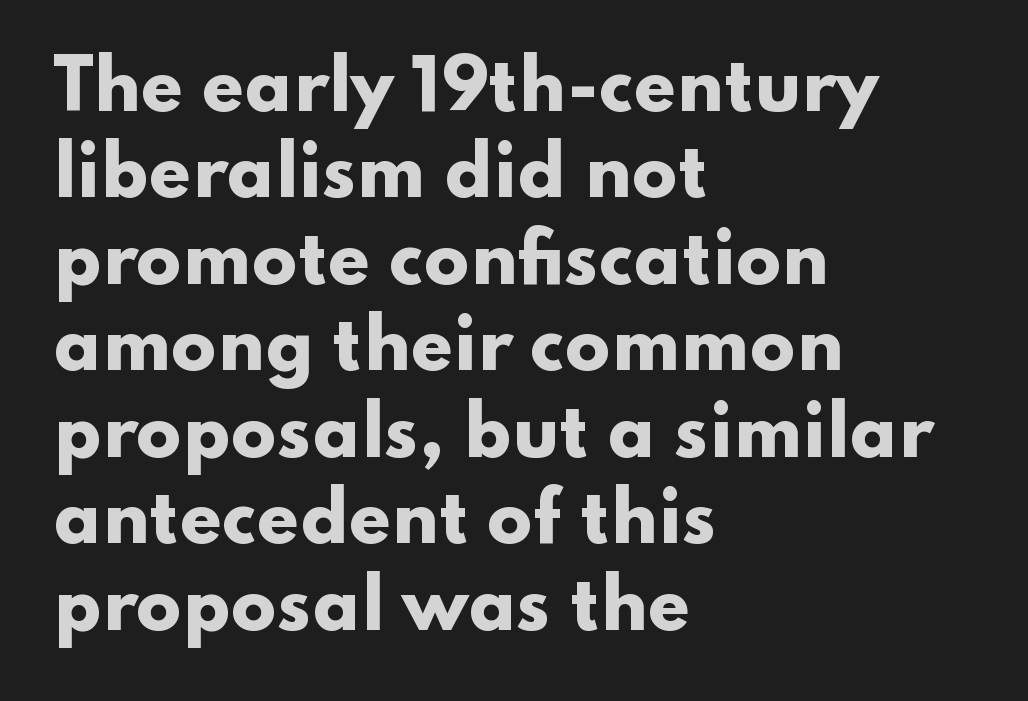
Nope, no serifs anywhere on these letters. The passage shown is typed in a proportional face where columns would drift. As a designer I'd log this as weight 700, bold. Quick note: interline space is typical.
